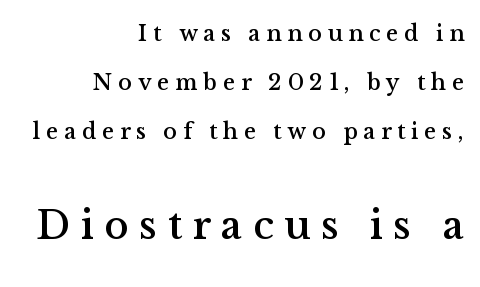
Q: Is the text italic (slanted)? A: No, it is upright.
Q: Is the typeface a serif or a sans-serif typeface? A: Serif.
Q: Is the text underlined? A: No.
Q: How is the paragraph aligned? A: Right-aligned.
Q: Is the spacing between letters normal or unusually wide? A: Unusually wide.
Q: Is the spacing between lines tight, normal or loose? A: Loose.
Q: Which block of text is set in a larger size, the first (top) or the second (bottom)? A: The second (bottom) one.
Q: Width (condensed, normal, or wide)? A: Normal.
Q: Stroke contrast? A: Medium.
Q: x-height? A: Medium.
Q: Monospaced? A: No.
